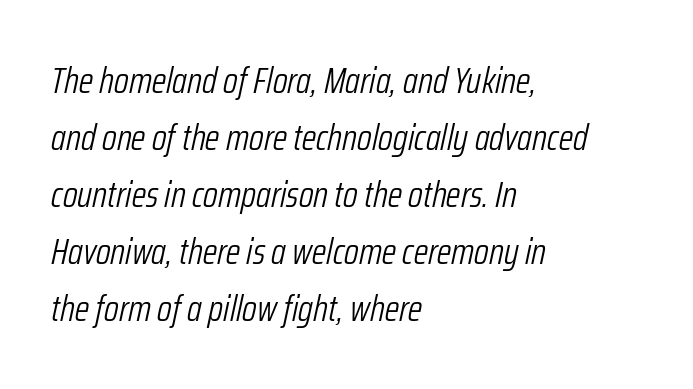
{"italic": "yes", "lean": "right", "slant_degrees": 12, "bold": "no", "weight": "light", "width": "condensed", "stroke_contrast": "low", "x_height": "medium", "monospaced": "no", "underline": "no", "align": "left", "line_spacing": "normal", "line_spacing_ratio": 1.54, "letter_spacing": "normal", "letter_spacing_em": 0.0, "glyph_px": 37}
